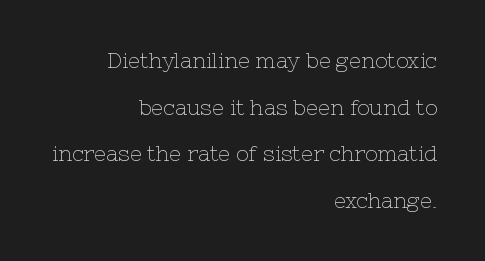
Ascenders rise straight up at ninety degrees. The words here are not underlined. Notice the wide empty band between every row — that's loose leading. The letterforms sit at book weight or below.
